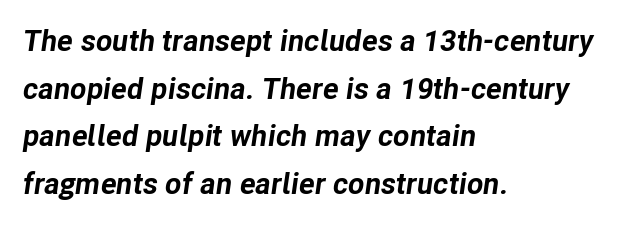
Emphasis by weight is at full strength: bold. Each line starts at the same left margin while the right side varies. Posture: slanted. The face used here is proportionally spaced, like ordinary book or web type. Anything drawn beneath the words? Only blank space. The letterforms sit shoulder to shoulder at normal distance.
